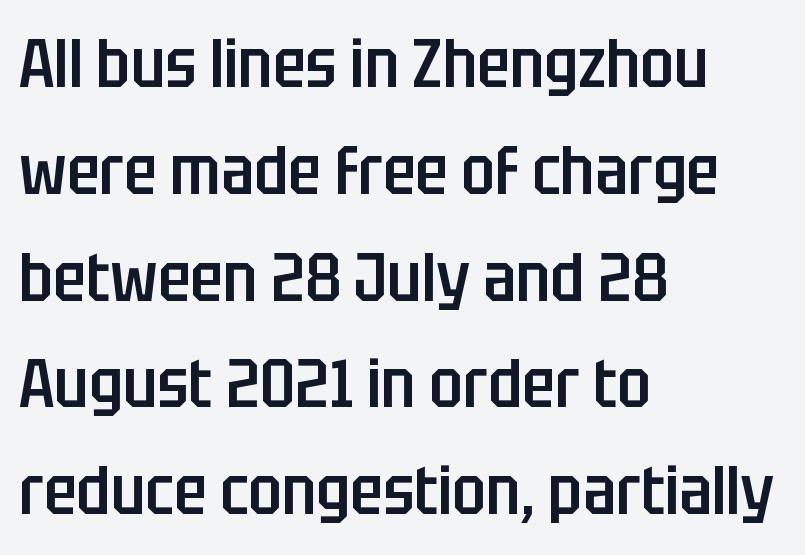
Underlining? Definitely not there. How would I describe the line gaps? Plain and ordinary. Standard letterfit; no display-style spreading of the glyphs. Caption: multi-line text, flush left, ragged right. Examine the stroke ends and you'll find no serifs. Vertical strokes here are truly vertical.
